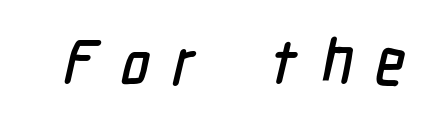
The image shows 63 px condensed sans-serif type; set unusually wide letter spacing (+0.36 em), not underlined; low stroke contrast and a medium x-height.
